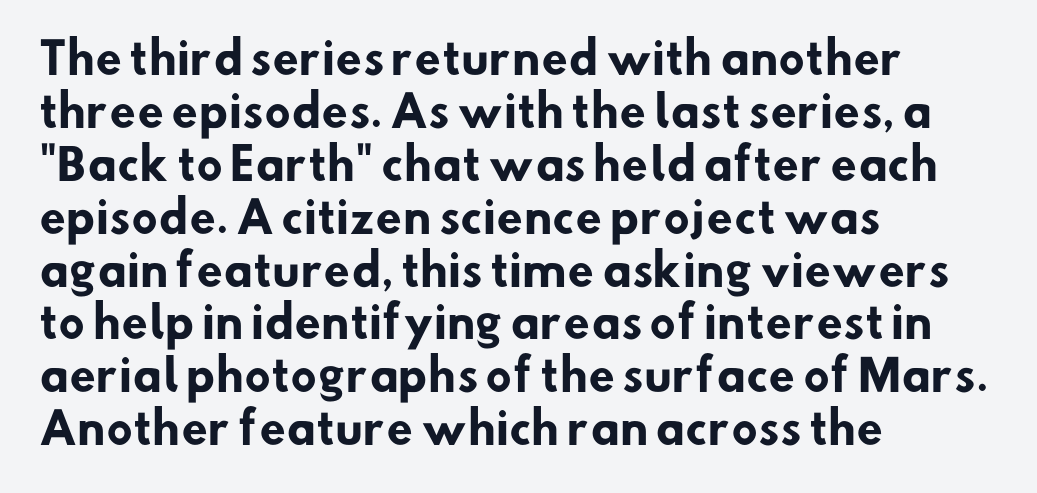
Notice how the passage keeps a crisp vertical edge on the left only. Are there feet on the stems? There aren't — it's a sans. Looks like regular typesetting: each glyph gets only the width it needs. Clear beneath every line of the passage. The sample has been set heavy, in full bold. Spacing between characters is what you'd get straight out of the box.
